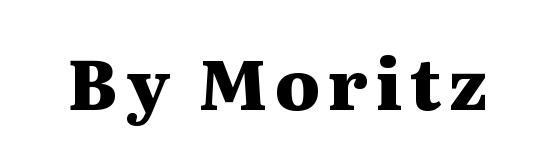
Has an underline been added? It has not. Note: serifs present on the glyphs. The face used here is proportionally spaced, like ordinary book or web type. This is roman type, the default non-slanted kind. Heft: maximum for text — a bold.
